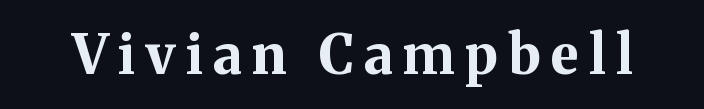
{"serif": "yes", "italic": "no", "bold": "yes", "weight": "bold", "width": "normal", "stroke_contrast": "medium", "x_height": "medium", "monospaced": "no", "underline": "no", "glyph_px": 54}
